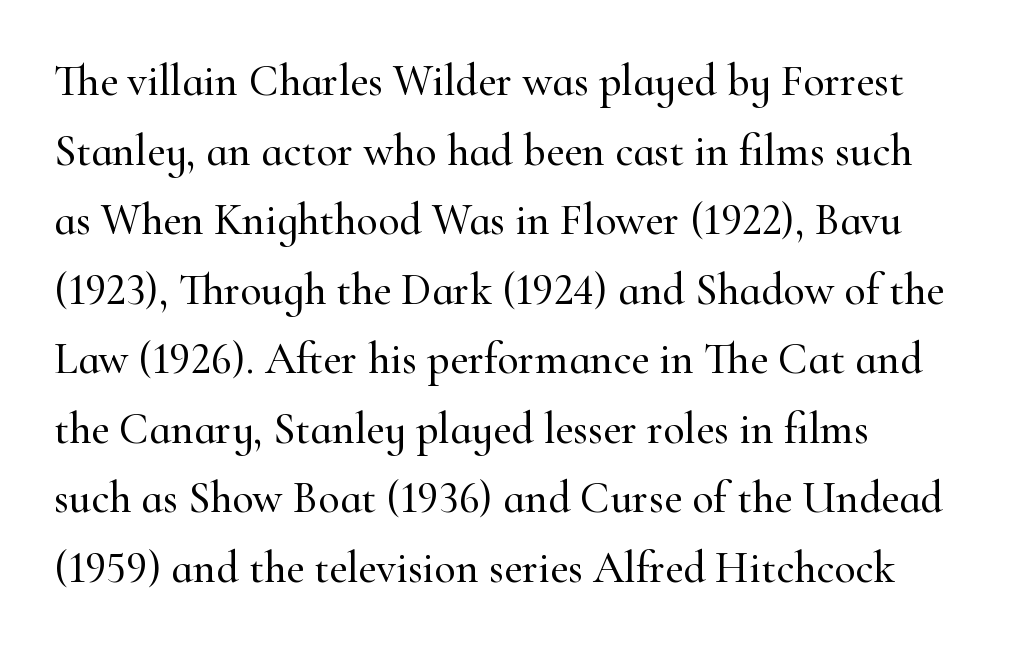
The image shows 44 px serif type, upright; set normal line spacing (1.58x), normal letter spacing, not underlined; high stroke contrast and a small x-height.
